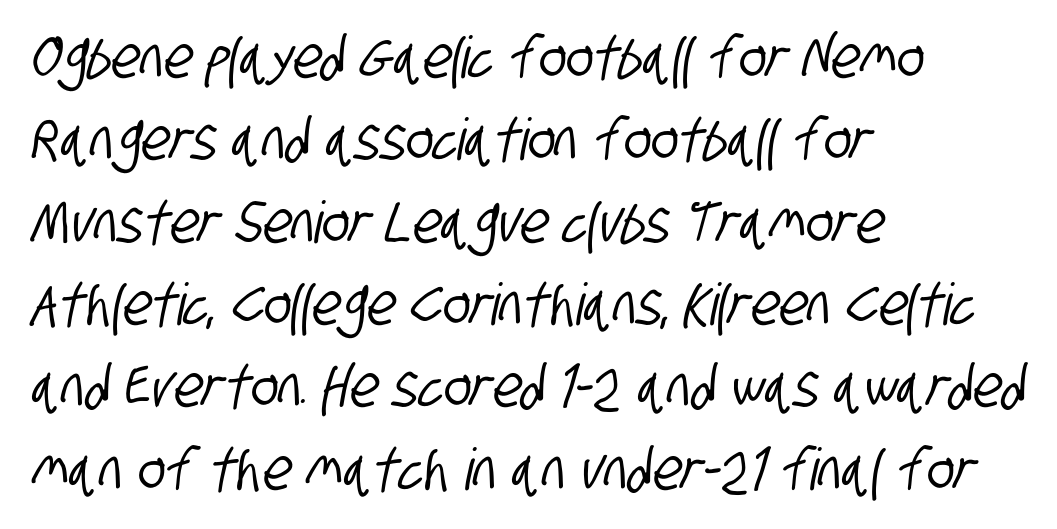
The image shows 58 px condensed sans-serif type; set left-aligned, normal line spacing (1.42x), normal letter spacing, not underlined; low stroke contrast and a large x-height.
